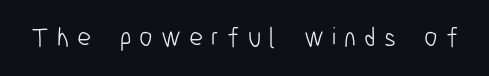
Q: Is the text bold? A: No.
Q: Is the text italic (slanted)? A: No, it is upright.
Q: Is the text underlined? A: No.
Q: Is the spacing between letters normal or unusually wide? A: Unusually wide.
